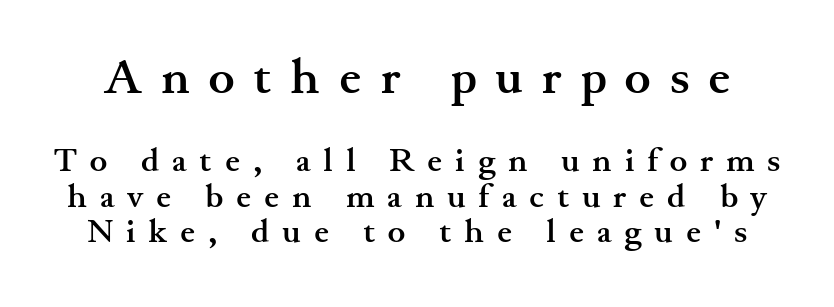
Q: Is the text bold? A: Yes.
Q: Is the text italic (slanted)? A: No, it is upright.
Q: Is the typeface a serif or a sans-serif typeface? A: Serif.
Q: Is the text underlined? A: No.
Q: Is the spacing between letters normal or unusually wide? A: Unusually wide.
Q: Is the spacing between lines tight, normal or loose? A: Tight.
Q: Which block of text is set in a larger size, the first (top) or the second (bottom)? A: The first (top) one.
Q: Width (condensed, normal, or wide)? A: Wide.
Q: Stroke contrast? A: Medium.
Q: x-height? A: Small.
Q: Monospaced? A: No.
